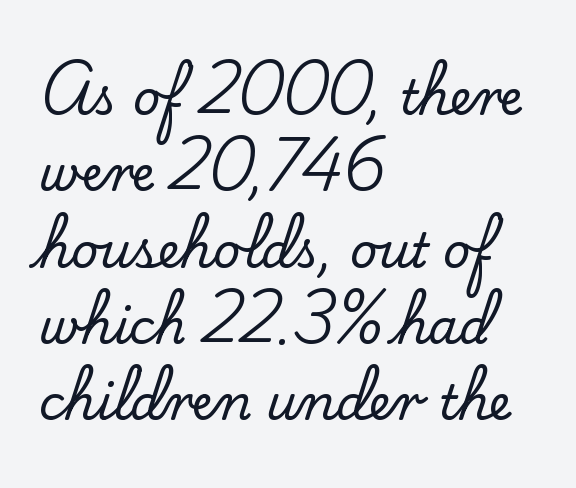
{"serif": "yes", "width": "normal", "stroke_contrast": "low", "x_height": "small", "monospaced": "no", "underline": "no", "align": "left", "line_spacing": "normal", "line_spacing_ratio": 1.59, "letter_spacing": "normal", "letter_spacing_em": 0.0, "glyph_px": 48}
